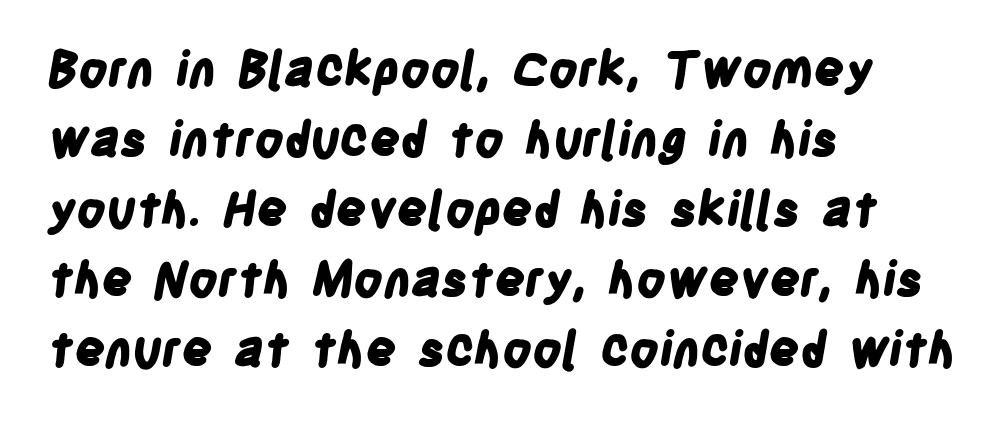
{"serif": "no", "bold": "yes", "weight": "bold", "width": "condensed", "stroke_contrast": "low", "x_height": "large", "monospaced": "no", "underline": "no", "align": "left", "line_spacing": "normal", "line_spacing_ratio": 1.46, "letter_spacing": "normal", "letter_spacing_em": 0.0, "glyph_px": 48}
